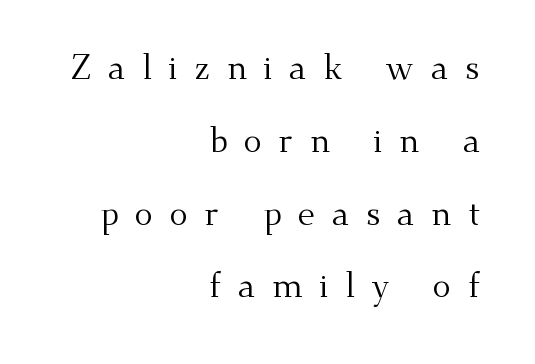
A quiet, ordinary-to-light weight characterises the typeface. Do the characters align in a grid? No, the font is proportional. The passage shown stacks its lines with a broad gap. You can tell it's not italic because the verticals are truly vertical. Rule under the text: the space is simply empty. The paragraph has a hard right edge and a soft left edge.
